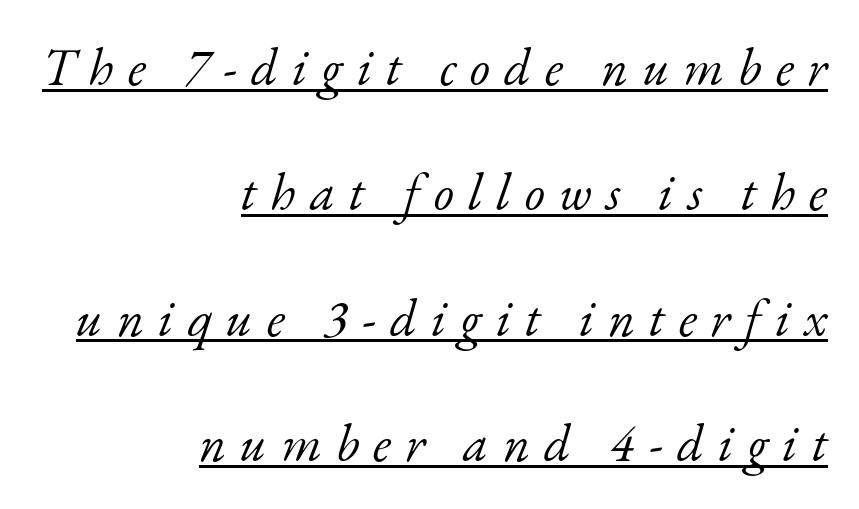
{"serif": "yes", "italic": "yes", "lean": "right", "slant_degrees": 17, "bold": "no", "weight": "light", "width": "normal", "stroke_contrast": "low", "x_height": "small", "monospaced": "no", "underline": "yes", "align": "right", "line_spacing": "loose", "line_spacing_ratio": 2.41, "letter_spacing": "wide", "letter_spacing_em": 0.27, "glyph_px": 52}
